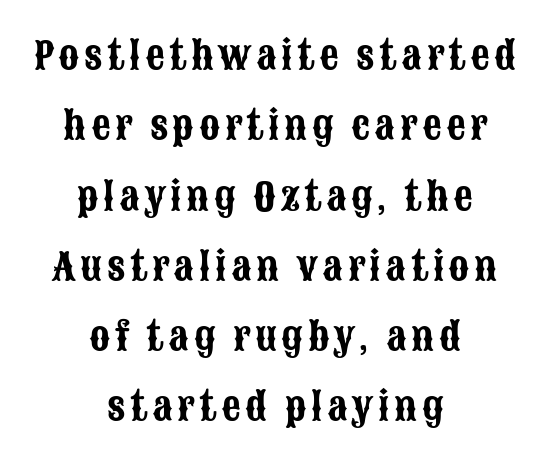
Posture: vertical. The space beneath each line is pristine and unruled. Spacing verdict: proportional, widths tailored to each character. Each line is balanced around a shared central axis. Does the type have serifs? No, each stem ends abruptly.
